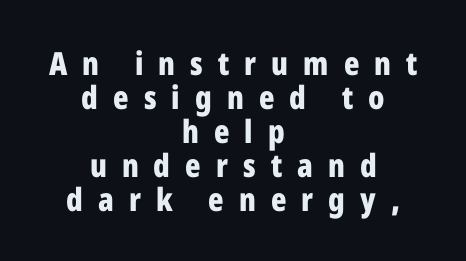
Q: Is the text bold? A: Yes.
Q: Is the text italic (slanted)? A: No, it is upright.
Q: Is the typeface a serif or a sans-serif typeface? A: Sans-serif.
Q: Is the text underlined? A: No.
Q: How is the paragraph aligned? A: Centered.
Q: Is the spacing between letters normal or unusually wide? A: Unusually wide.
Q: Is the spacing between lines tight, normal or loose? A: Tight.
Q: Width (condensed, normal, or wide)? A: Condensed.
Q: Stroke contrast? A: Low.
Q: x-height? A: Medium.
Q: Monospaced? A: No.
